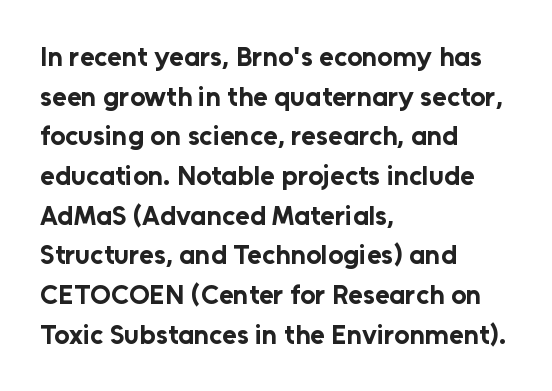
Q: Is the text bold? A: Yes.
Q: Is the text italic (slanted)? A: No, it is upright.
Q: Is the text underlined? A: No.
Q: How is the paragraph aligned? A: Left-aligned.
Q: Is the spacing between letters normal or unusually wide? A: Normal.
Q: Is the spacing between lines tight, normal or loose? A: Normal.
